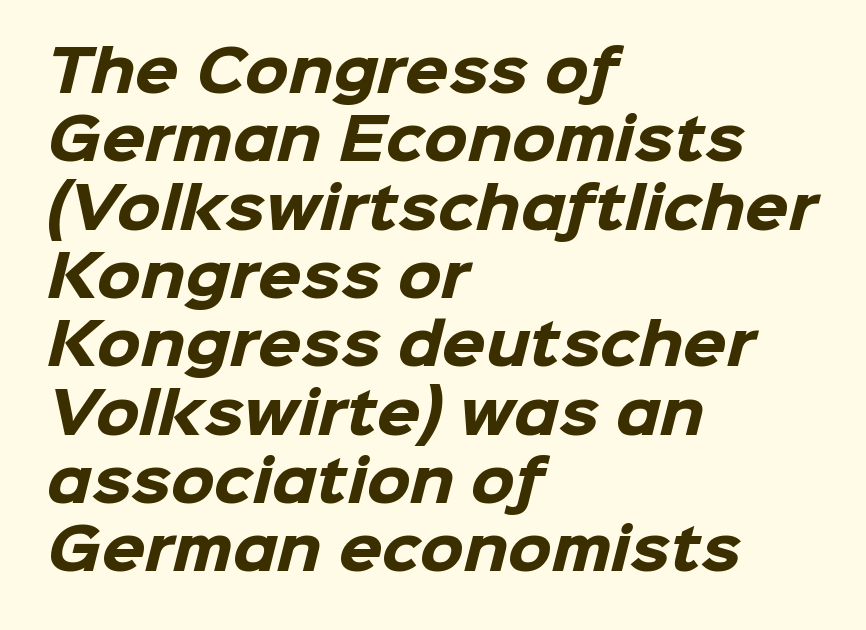
The image shows 56 px heavy sans-serif type; set left-aligned, line spacing 1.22x, normal letter spacing, not underlined; low stroke contrast and a medium x-height.
